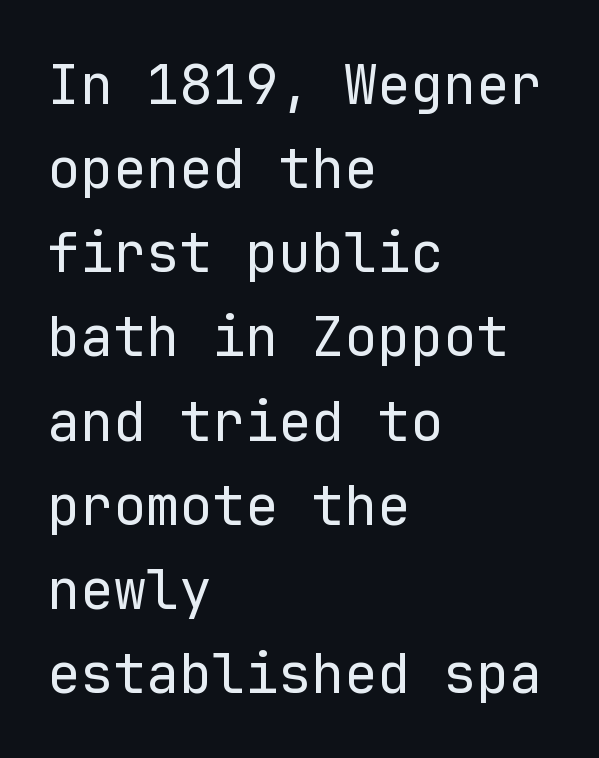
The image shows 55 px regular-weight sans-serif type, upright, monospaced; set left-aligned, normal line spacing (1.53x), normal letter spacing, not underlined; low stroke contrast and a medium x-height.
